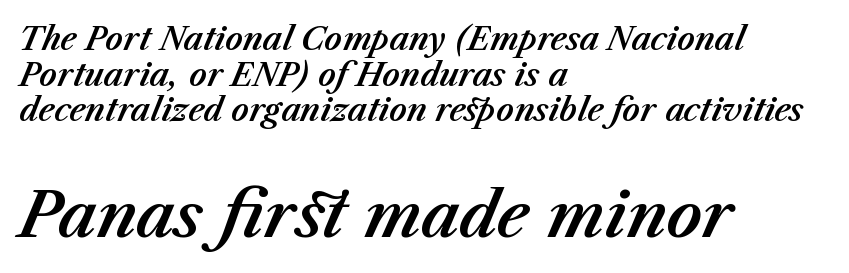
Q: Is the text italic (slanted)? A: Yes, it leans right by about 23 degrees.
Q: Is the text underlined? A: No.
Q: How is the paragraph aligned? A: Left-aligned.
Q: Is the spacing between letters normal or unusually wide? A: Normal.
Q: Is the spacing between lines tight, normal or loose? A: Tight.
Q: Which block of text is set in a larger size, the first (top) or the second (bottom)? A: The second (bottom) one.
Q: Width (condensed, normal, or wide)? A: Normal.
Q: Stroke contrast? A: Medium.
Q: x-height? A: Medium.
Q: Monospaced? A: No.
